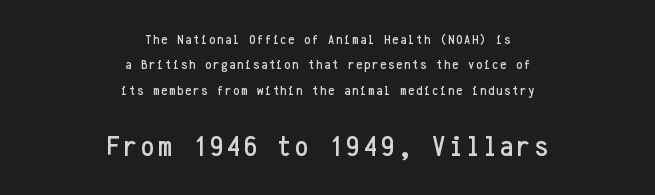
Q: Is the text italic (slanted)? A: No, it is upright.
Q: Is the typeface a serif or a sans-serif typeface? A: Sans-serif.
Q: Is the text underlined? A: No.
Q: How is the paragraph aligned? A: Centered.
Q: Which block of text is set in a larger size, the first (top) or the second (bottom)? A: The second (bottom) one.
Q: Width (condensed, normal, or wide)? A: Condensed.
Q: Stroke contrast? A: Low.
Q: x-height? A: Medium.
Q: Monospaced? A: Yes.
